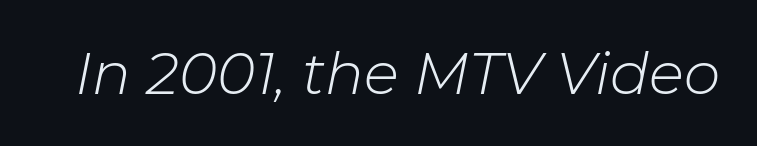
The image shows 58 px light type, italic (leaning right); set normal letter spacing, not underlined; low stroke contrast and a medium x-height.
